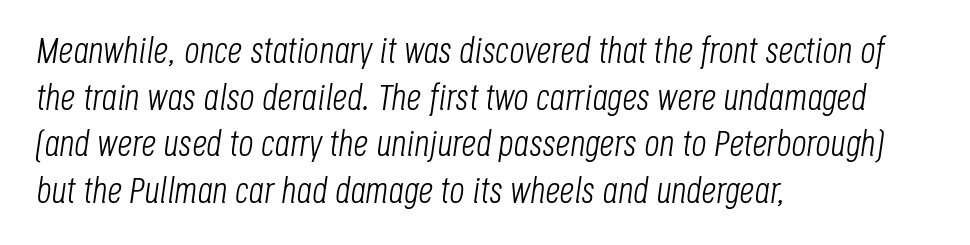
Q: Is the text bold? A: No.
Q: Is the text italic (slanted)? A: Yes, it leans right by about 8 degrees.
Q: Is the text underlined? A: No.
Q: How is the paragraph aligned? A: Left-aligned.
Q: Is the spacing between letters normal or unusually wide? A: Normal.
Q: Is the spacing between lines tight, normal or loose? A: Normal.
Q: Width (condensed, normal, or wide)? A: Condensed.
Q: Stroke contrast? A: Low.
Q: x-height? A: Large.
Q: Monospaced? A: No.
